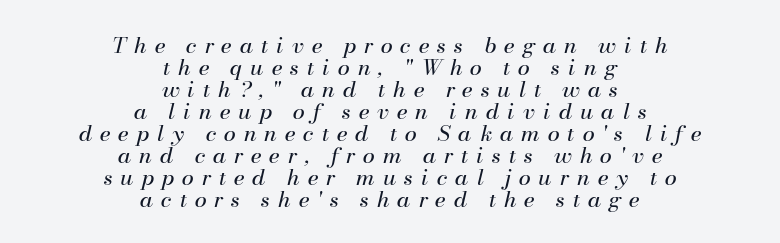
{"italic": "yes", "lean": "right", "slant_degrees": 13, "bold": "no", "underline": "no", "align": "center", "line_spacing": "tight", "line_spacing_ratio": 1.0, "letter_spacing": "wide", "letter_spacing_em": 0.36, "glyph_px": 22}
